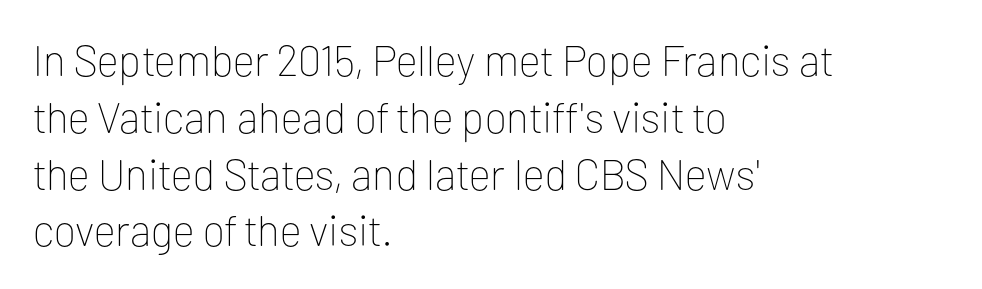
The image shows 43 px thin sans-serif type, upright; set left-aligned, normal line spacing (1.32x), normal letter spacing, not underlined; low stroke contrast and a medium x-height.
